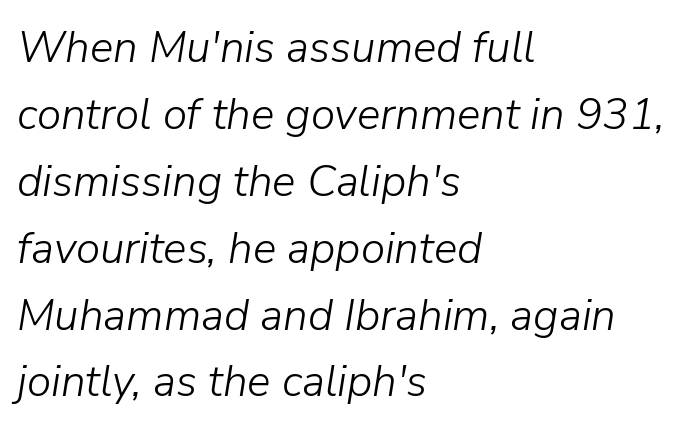
{"italic": "yes", "lean": "right", "slant_degrees": 9, "bold": "no", "weight": "light", "width": "normal", "stroke_contrast": "low", "x_height": "medium", "monospaced": "no", "underline": "no", "align": "left", "line_spacing": "normal", "line_spacing_ratio": 1.52, "letter_spacing": "normal", "letter_spacing_em": 0.0, "glyph_px": 44}
